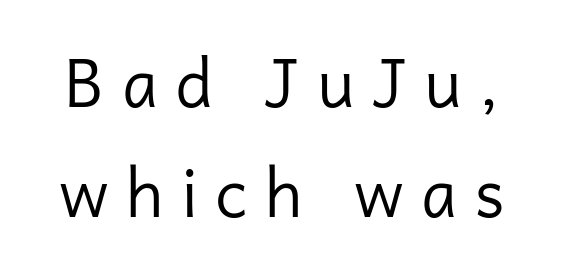
Looks like regular typesetting: each glyph gets only the width it needs. The rows are spaced the way most documents space them. This is not heavy type; no bold has been used. Italic: no, the glyphs are upright roman.
